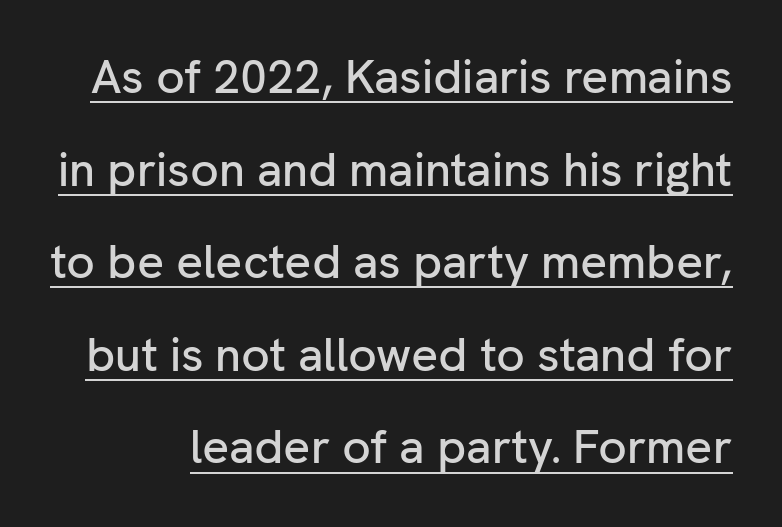
{"serif": "no", "italic": "no", "width": "normal", "stroke_contrast": "low", "x_height": "medium", "monospaced": "no", "underline": "yes", "line_spacing": "loose", "line_spacing_ratio": 1.97, "letter_spacing": "normal", "letter_spacing_em": 0.0, "glyph_px": 47}
